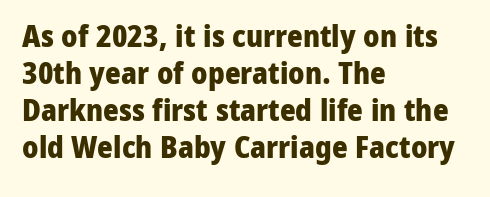
{"serif": "no", "italic": "no", "bold": "yes", "weight": "heavy", "width": "normal", "stroke_contrast": "low", "x_height": "medium", "monospaced": "no", "underline": "no", "align": "left", "line_spacing_ratio": 1.23, "letter_spacing": "normal", "letter_spacing_em": 0.0, "glyph_px": 30}
